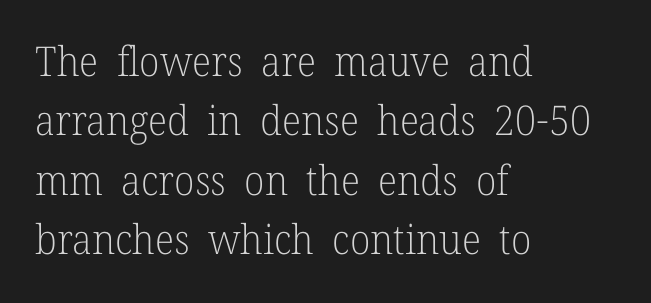
{"serif": "yes", "italic": "no", "bold": "no", "weight": "light", "width": "normal", "stroke_contrast": "low", "x_height": "medium", "monospaced": "no", "underline": "no", "align": "left", "line_spacing": "normal", "line_spacing_ratio": 1.45, "letter_spacing": "normal", "letter_spacing_em": 0.0, "glyph_px": 41}
